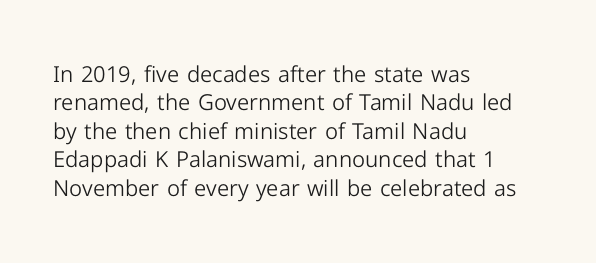
The image shows 22 px text type, upright; set left-aligned, normal line spacing (1.29x), normal letter spacing, not underlined.
